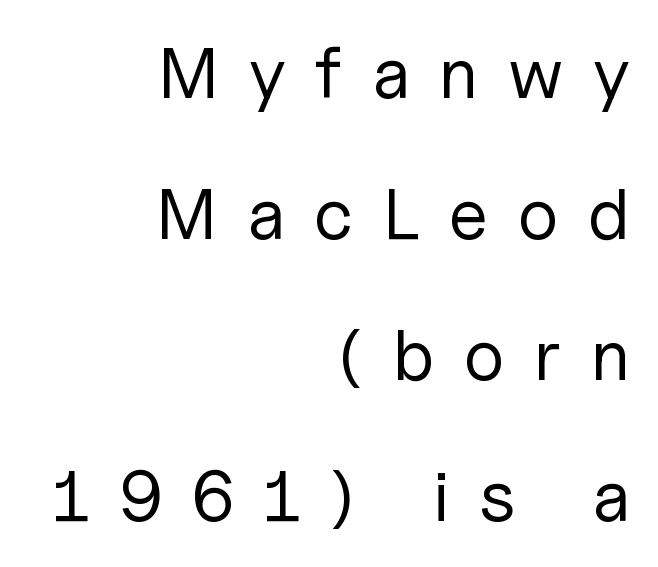
The letterforms sit at book weight or below. This rendering uses right alignment, leaving the left contour irregular. These lines are rendered in a variable-pitch font. Honestly, there is no underline to notice here at all.
